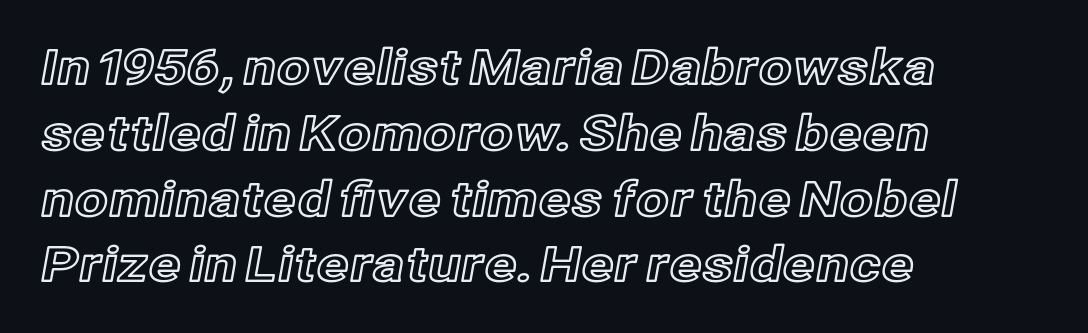
{"width": "normal", "x_height": "medium", "monospaced": "no", "underline": "no", "align": "left", "line_spacing": "normal", "line_spacing_ratio": 1.37, "letter_spacing": "normal", "letter_spacing_em": 0.0, "glyph_px": 48}
